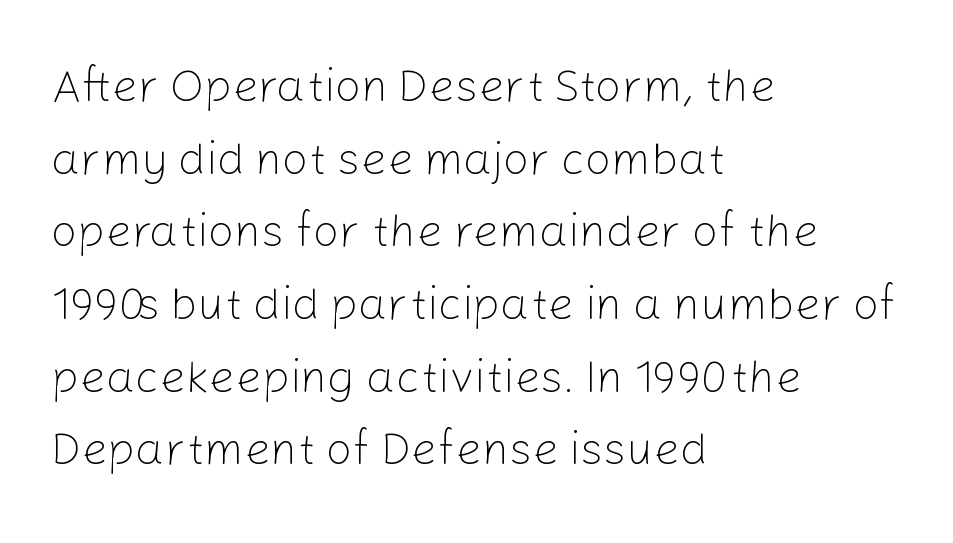
Regular leading. Left-aligned paragraph, ragged on the right. Between one letter and the next there's only the usual sliver of space. This is roman type, the default non-slanted kind.
